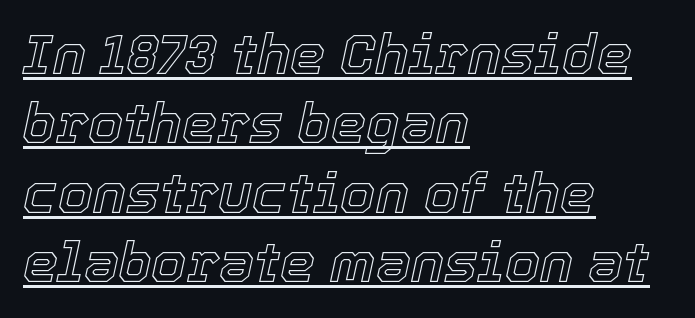
Beneath each row of characters lies a ruled line. Each letter keeps its own natural width here, so spacing adapts to shape. The lines in this sample share a left origin and differ only in where they stop. The specimen reads as italic at a glance.
